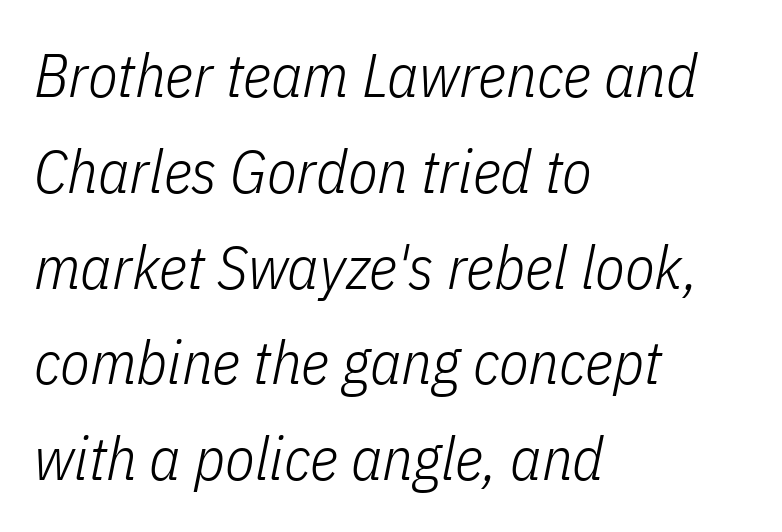
The image shows 61 px light, condensed type, italic (leaning right); set left-aligned, normal line spacing (1.57x), normal letter spacing, not underlined; low stroke contrast and a medium x-height.
